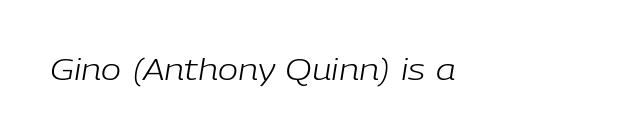
Nobody drew a line under any word here. Words appear dense and cohesive because spacing is normal. Posture: slanted. Caption: face not bold, strokes unweighted.
